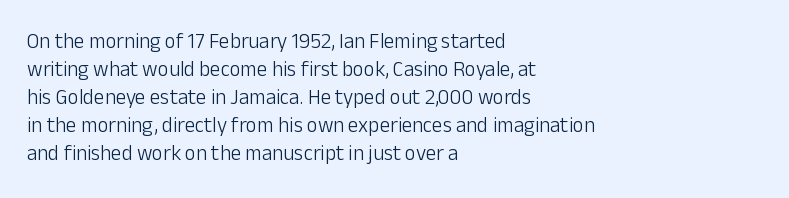
The paragraph has a hard left edge and a soft right edge. Rows of type keep a routine distance in the vertical direction. The letters sit at their default tracking, neither squeezed nor spread. Posture: vertical.
